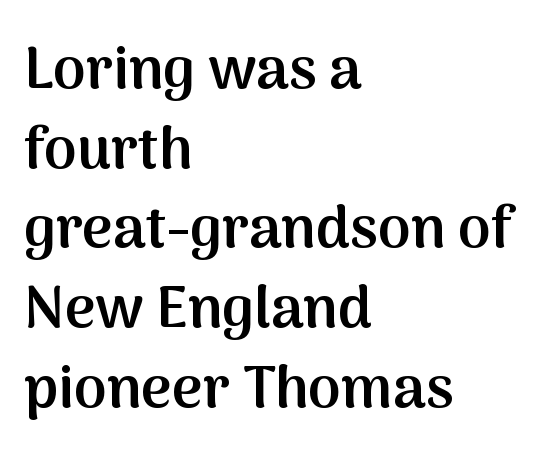
Q: Is the text bold? A: Semi-bold.
Q: Is the text italic (slanted)? A: No, it is upright.
Q: Is the typeface a serif or a sans-serif typeface? A: Sans-serif.
Q: Is the text underlined? A: No.
Q: How is the paragraph aligned? A: Left-aligned.
Q: Is the spacing between letters normal or unusually wide? A: Normal.
Q: Is the spacing between lines tight, normal or loose? A: Normal.
Q: Width (condensed, normal, or wide)? A: Normal.
Q: Stroke contrast? A: Medium.
Q: x-height? A: Medium.
Q: Monospaced? A: No.
